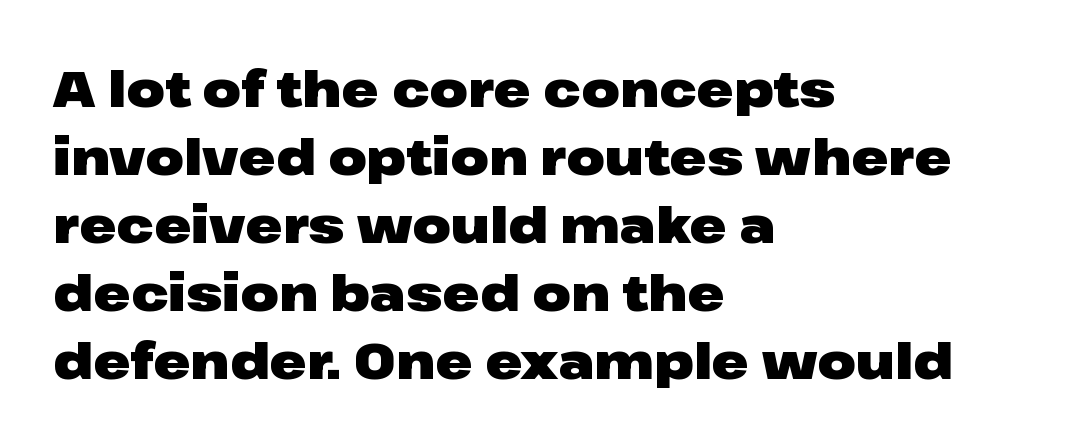
{"serif": "no", "italic": "no", "bold": "yes", "weight": "heavy", "width": "wide", "stroke_contrast": "low", "x_height": "medium", "monospaced": "no", "underline": "no", "align": "left", "line_spacing": "normal", "line_spacing_ratio": 1.36, "letter_spacing": "normal", "letter_spacing_em": 0.0, "glyph_px": 50}
